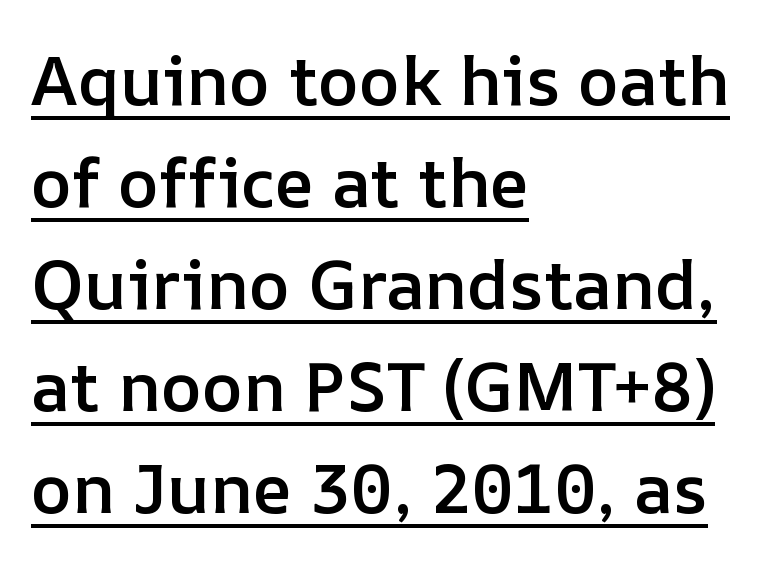
Q: Is the text bold? A: Semi-bold.
Q: Is the text italic (slanted)? A: No, it is upright.
Q: Is the text underlined? A: Yes.
Q: How is the paragraph aligned? A: Left-aligned.
Q: Is the spacing between letters normal or unusually wide? A: Normal.
Q: Is the spacing between lines tight, normal or loose? A: Normal.
Q: Width (condensed, normal, or wide)? A: Normal.
Q: Stroke contrast? A: Low.
Q: x-height? A: Medium.
Q: Monospaced? A: No.
